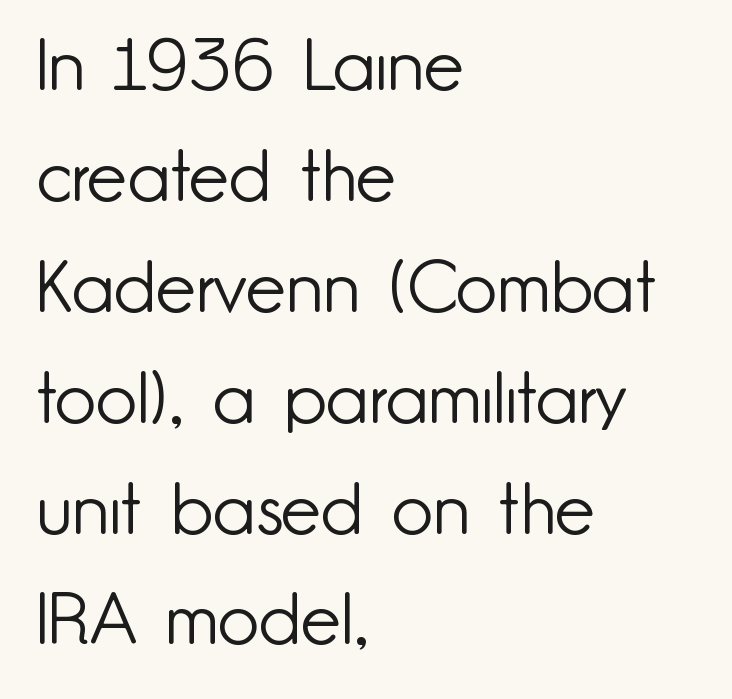
Is there any slant? The stems are plumb. Any mark beneath the type? The region is blank. Baseline-to-baseline distance is the conventional proportion of letter height. These lines are rendered in a variable-pitch font. Check where the strokes stop: nothing finishes them off — pure sans.
